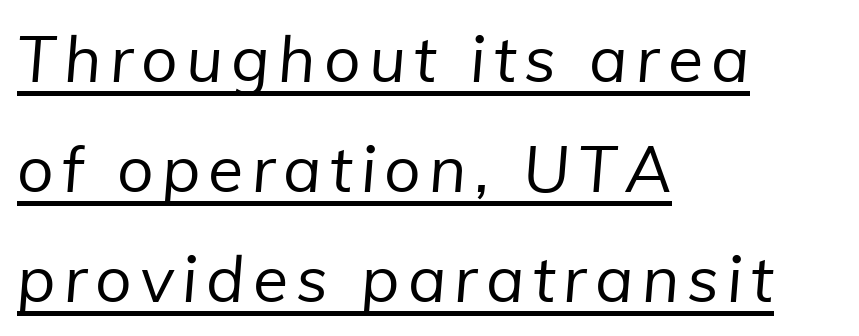
The image shows 64 px regular-weight sans-serif type; set left-aligned, line spacing 1.72x, underlined; low stroke contrast and a medium x-height.
